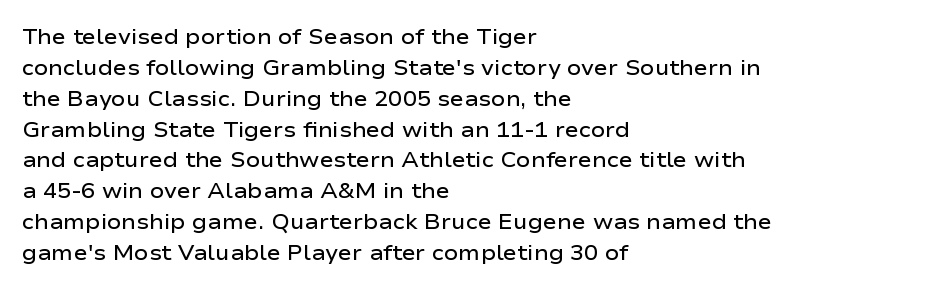
The lines are quadded left. No word sits above an underline. A typesetter would mark this as roman, not italic. Observe the ordinary spacing: letters are neighbours, not strangers.
